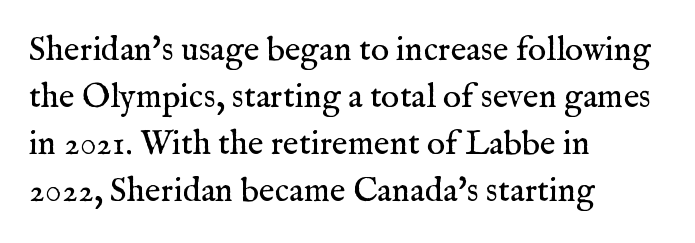
{"serif": "yes", "italic": "no", "bold": "no", "weight": "regular", "width": "normal", "stroke_contrast": "medium", "x_height": "medium", "monospaced": "no", "underline": "no", "align": "left", "line_spacing": "normal", "line_spacing_ratio": 1.38, "letter_spacing": "normal", "letter_spacing_em": 0.0, "glyph_px": 34}
